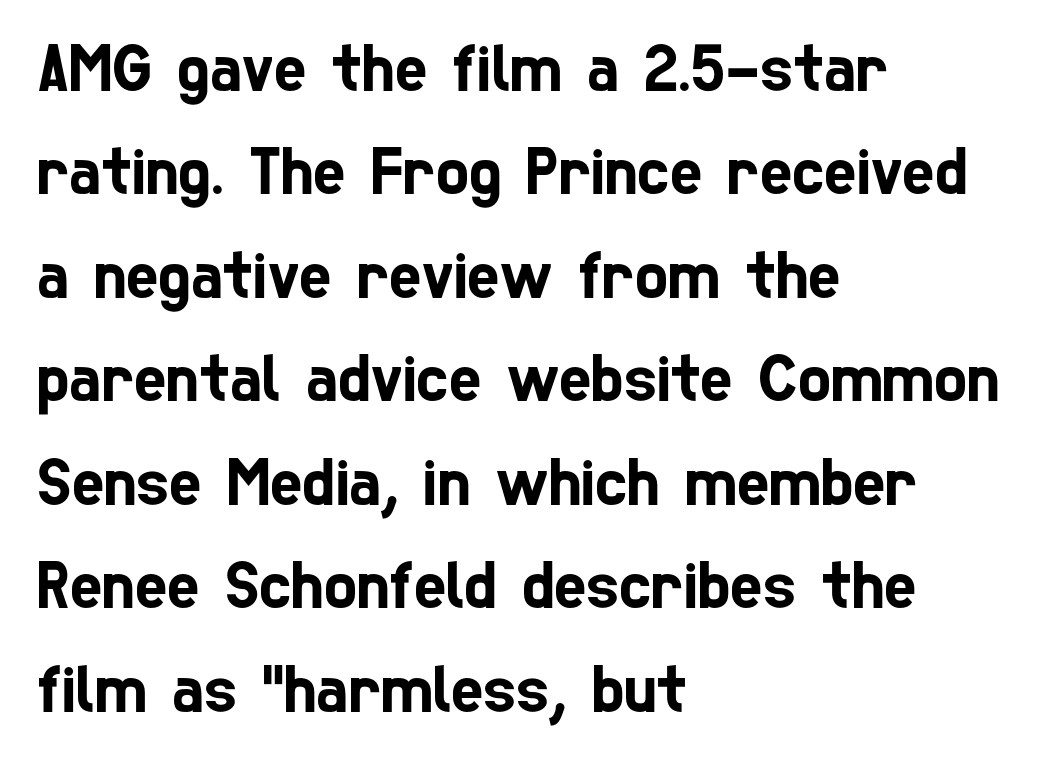
A typesetter would call this proportional, since set widths differ per character. The font family rendered here belongs to the sans-serif group. Underlining? Definitely not there. Interline gaps are of average width in this sample. What stands out about the letter spacing? Nothing — it is the standard amount. Reading down the block, your eye returns to a fixed left position each line.
